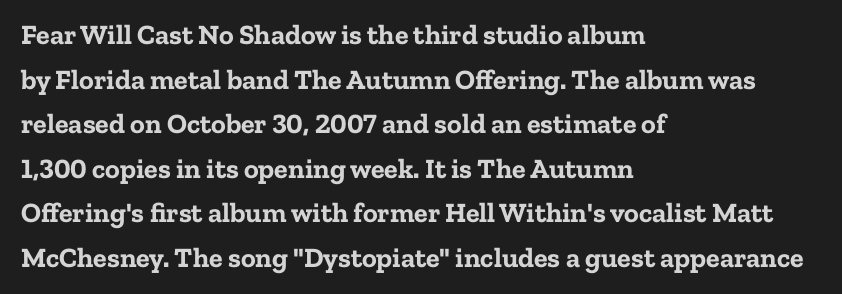
{"serif": "yes", "italic": "no", "bold": "yes", "weight": "bold", "width": "normal", "stroke_contrast": "low", "x_height": "medium", "monospaced": "no", "underline": "no", "align": "left", "line_spacing": "normal", "line_spacing_ratio": 1.59, "letter_spacing": "normal", "letter_spacing_em": 0.0, "glyph_px": 28}
